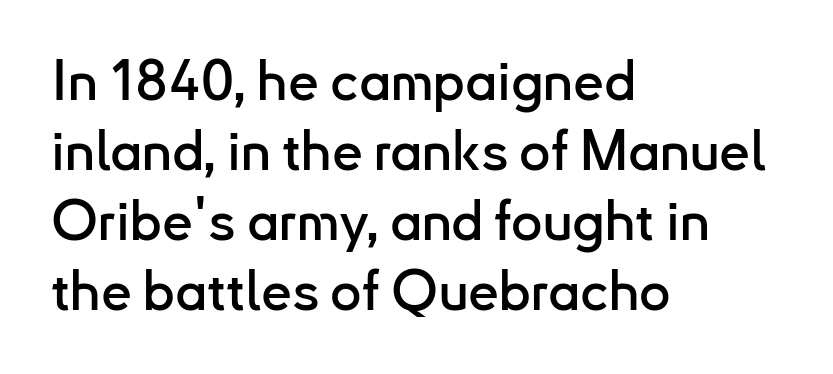
{"serif": "no", "italic": "no", "width": "normal", "stroke_contrast": "low", "x_height": "small", "monospaced": "no", "underline": "no", "align": "left", "line_spacing": "normal", "line_spacing_ratio": 1.27, "letter_spacing": "normal", "letter_spacing_em": 0.0, "glyph_px": 55}
